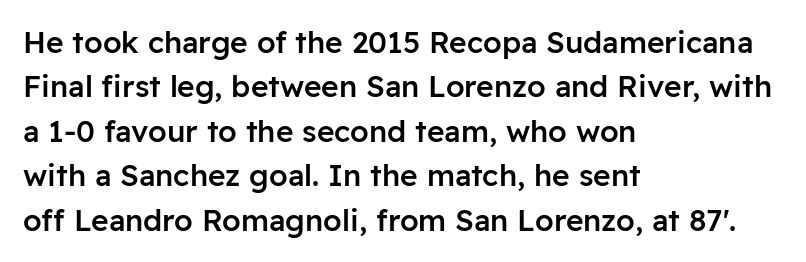
Q: Is the text bold? A: Semi-bold.
Q: Is the text italic (slanted)? A: No, it is upright.
Q: Is the typeface a serif or a sans-serif typeface? A: Sans-serif.
Q: Is the text underlined? A: No.
Q: How is the paragraph aligned? A: Left-aligned.
Q: Is the spacing between letters normal or unusually wide? A: Normal.
Q: Is the spacing between lines tight, normal or loose? A: Normal.
Q: Width (condensed, normal, or wide)? A: Normal.
Q: Stroke contrast? A: Low.
Q: x-height? A: Medium.
Q: Monospaced? A: No.
